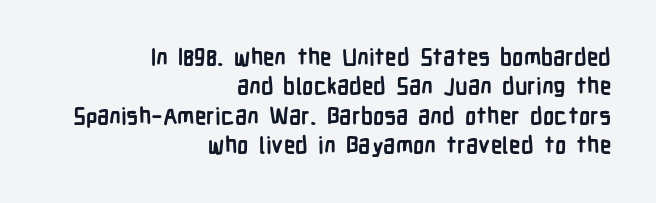
The image shows 23 px bold type, upright; set right-aligned, normal line spacing (1.28x), normal letter spacing, not underlined.
